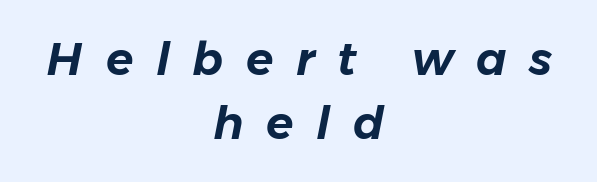
{"italic": "yes", "lean": "right", "slant_degrees": 11, "width": "normal", "stroke_contrast": "low", "x_height": "medium", "monospaced": "no", "underline": "no", "align": "center", "line_spacing": "normal", "line_spacing_ratio": 1.42, "letter_spacing": "wide", "letter_spacing_em": 0.5, "glyph_px": 45}
